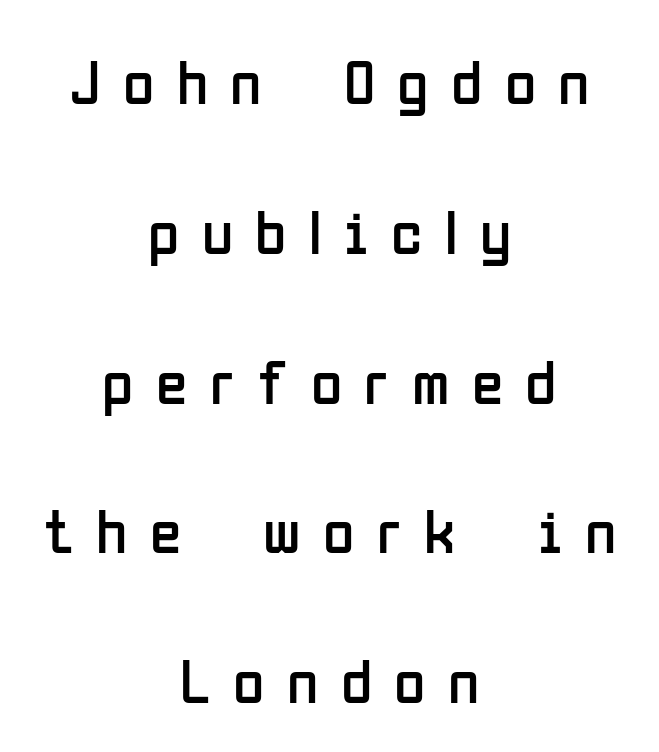
These lines are rendered in a variable-pitch font. Leading: increased. Weight: not bold — regular or lighter. Both edges are ragged and mirror each other, which tells us the setting is centered. The horizontal fit of the characters is loose and conspicuously gappy. The font's upright variant was chosen for this text.
